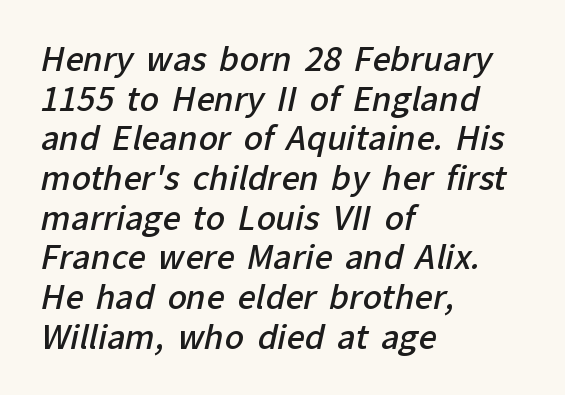
{"serif": "no", "bold": "semi", "weight": "semibold", "width": "normal", "stroke_contrast": "low", "x_height": "medium", "monospaced": "no", "underline": "no", "align": "left", "line_spacing_ratio": 1.24, "letter_spacing": "normal", "letter_spacing_em": 0.0, "glyph_px": 32}
